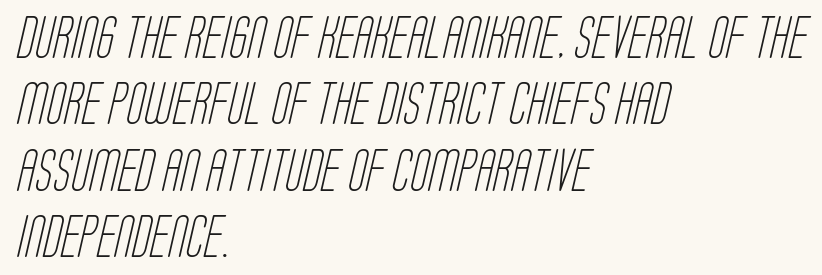
The passage shown is not bold in any degree. Compared with a centered layout, this one pins lines to the left instead. This sample has the flowing, uneven cadence of proportional lettering. The gap between lines stays unmarked. Students, observe: this is what conventionally led text looks like. This sample uses plain, unmodified letter spacing.
